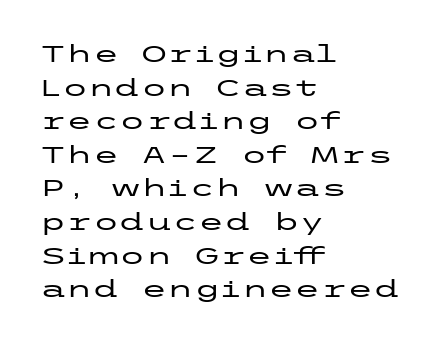
{"italic": "no", "underline": "no", "align": "left", "line_spacing": "normal", "line_spacing_ratio": 1.4, "letter_spacing": "normal", "letter_spacing_em": 0.0, "glyph_px": 24}
